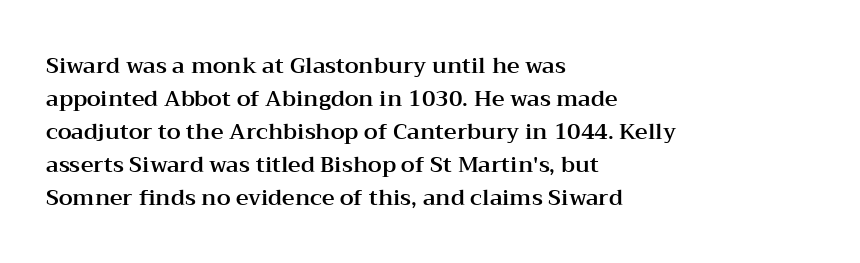
Q: Is the text italic (slanted)? A: No, it is upright.
Q: Is the text underlined? A: No.
Q: How is the paragraph aligned? A: Left-aligned.
Q: Is the spacing between letters normal or unusually wide? A: Normal.
Q: Is the spacing between lines tight, normal or loose? A: Normal.
